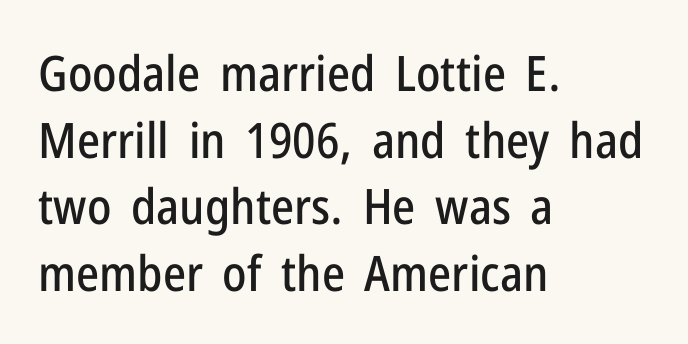
Q: Is the text italic (slanted)? A: No, it is upright.
Q: Is the typeface a serif or a sans-serif typeface? A: Sans-serif.
Q: Is the text underlined? A: No.
Q: How is the paragraph aligned? A: Left-aligned.
Q: Is the spacing between letters normal or unusually wide? A: Normal.
Q: Is the spacing between lines tight, normal or loose? A: Normal.
Q: Width (condensed, normal, or wide)? A: Condensed.
Q: Stroke contrast? A: Low.
Q: x-height? A: Medium.
Q: Monospaced? A: No.
